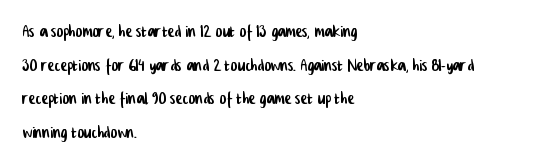
The image shows 21 px text type; set left-aligned, normal line spacing (1.6x), normal letter spacing, not underlined.
